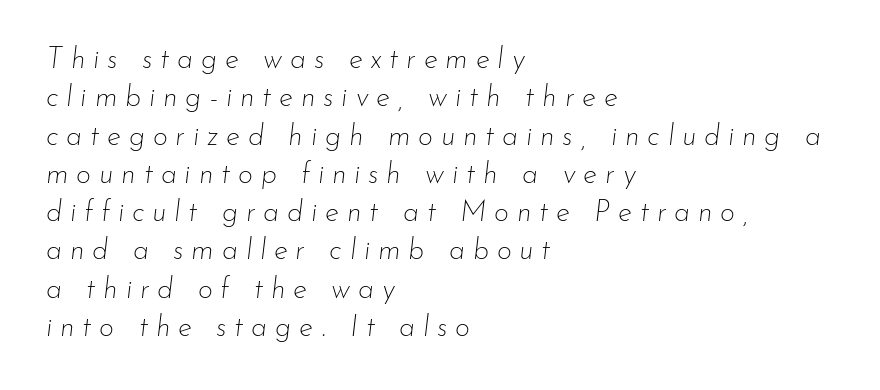
{"italic": "yes", "lean": "right", "slant_degrees": 7, "bold": "no", "weight": "thin", "width": "normal", "stroke_contrast": "low", "x_height": "small", "monospaced": "no", "underline": "no", "align": "left", "line_spacing": "normal", "line_spacing_ratio": 1.32, "letter_spacing": "wide", "letter_spacing_em": 0.27, "glyph_px": 29}
